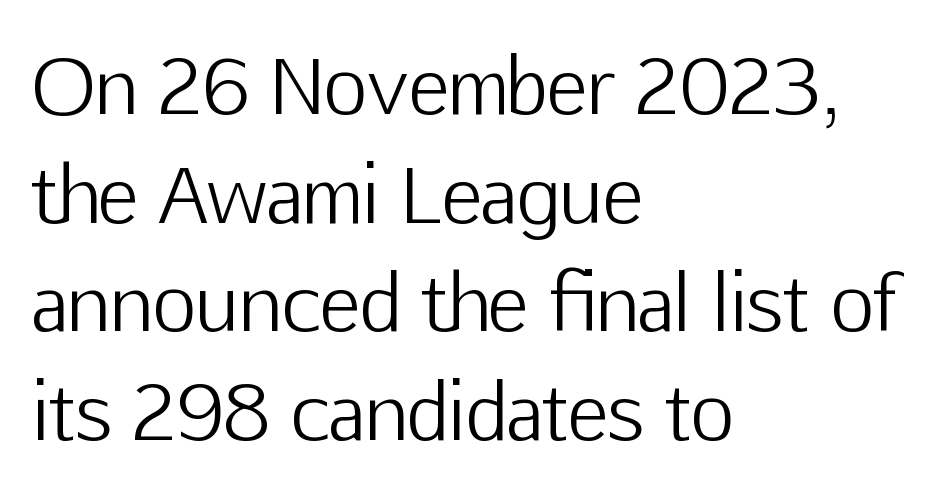
{"serif": "no", "italic": "no", "bold": "no", "weight": "light", "width": "normal", "stroke_contrast": "low", "x_height": "medium", "monospaced": "no", "underline": "no", "align": "left", "line_spacing": "normal", "line_spacing_ratio": 1.43, "letter_spacing": "normal", "letter_spacing_em": 0.0, "glyph_px": 76}
